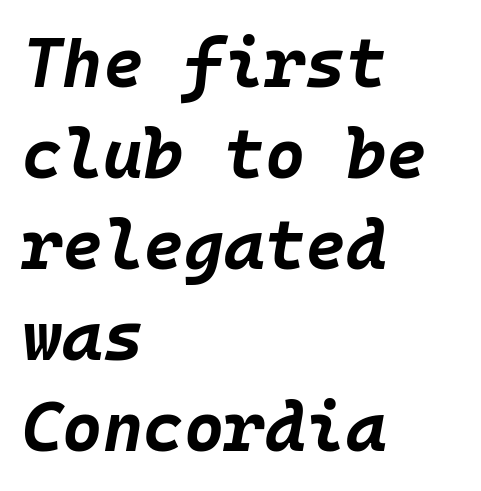
The image shows 69 px bold type, italic (leaning right), monospaced; set left-aligned, normal line spacing (1.32x), normal letter spacing, not underlined; low stroke contrast and a large x-height.
